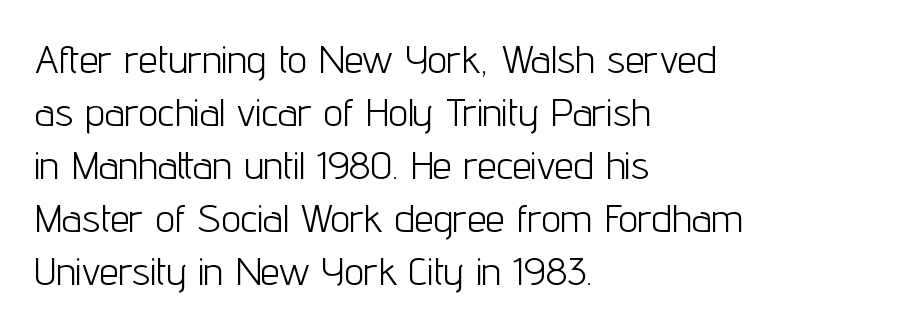
Q: Is the text bold? A: No.
Q: Is the text italic (slanted)? A: No, it is upright.
Q: Is the typeface a serif or a sans-serif typeface? A: Sans-serif.
Q: Is the text underlined? A: No.
Q: How is the paragraph aligned? A: Left-aligned.
Q: Is the spacing between letters normal or unusually wide? A: Normal.
Q: Is the spacing between lines tight, normal or loose? A: Normal.
Q: Width (condensed, normal, or wide)? A: Condensed.
Q: Stroke contrast? A: Low.
Q: x-height? A: Medium.
Q: Monospaced? A: No.
